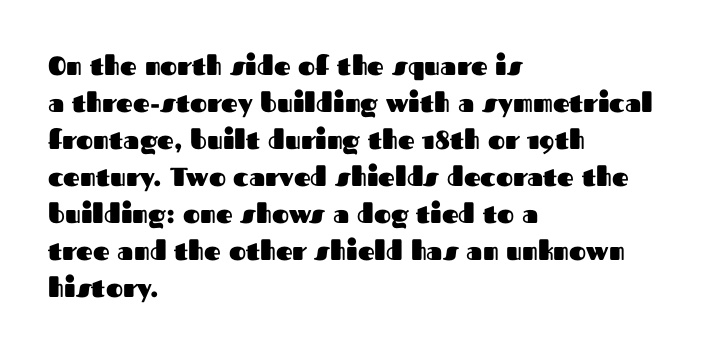
{"italic": "no", "bold": "yes", "underline": "no", "align": "left", "line_spacing": "normal", "line_spacing_ratio": 1.42, "letter_spacing": "normal", "letter_spacing_em": 0.0, "glyph_px": 26}
